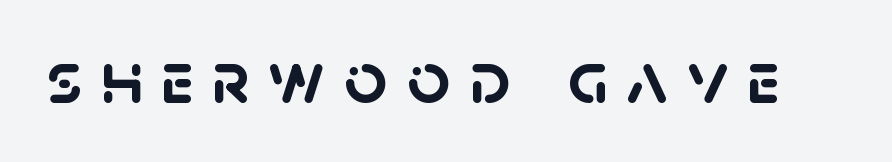
Quick note: underline off. The passage shown is emphatically bold. The characters display no serif detailing; their extremities are plain. Is the letter spacing exaggerated? Yes — the characters are pushed far apart. Do the characters align in a grid? No, the font is proportional.
